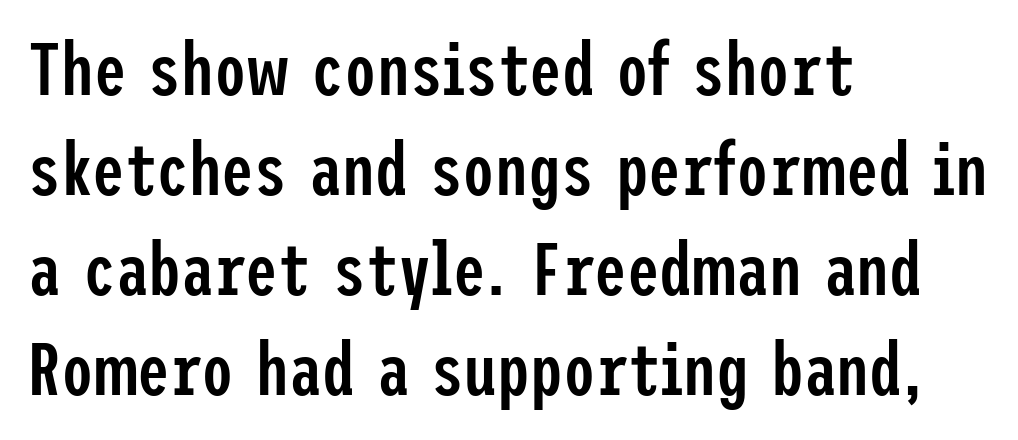
The vertical gap from one line to the next is medium. The characters display no serif detailing; their extremities are plain. The space beneath each line is pristine and unruled. Look at the tracking — it's just the regular setting, nothing added. Which margin do the lines hug? The left one — the right edge is uneven.
